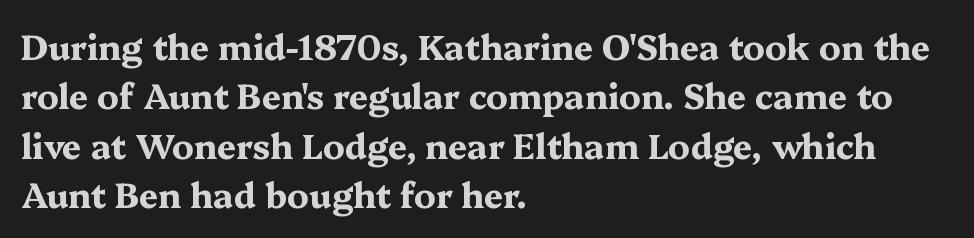
{"serif": "yes", "italic": "no", "bold": "yes", "weight": "bold", "width": "wide", "stroke_contrast": "medium", "x_height": "medium", "monospaced": "no", "underline": "no", "align": "left", "line_spacing": "normal", "line_spacing_ratio": 1.45, "letter_spacing": "normal", "letter_spacing_em": 0.0, "glyph_px": 34}
